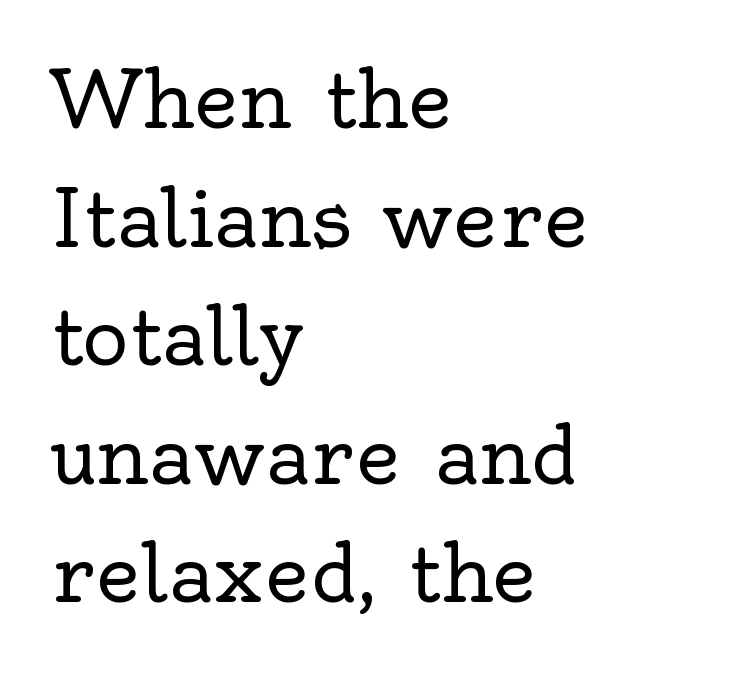
Q: Is the text bold? A: No.
Q: Is the text italic (slanted)? A: No, it is upright.
Q: Is the typeface a serif or a sans-serif typeface? A: Serif.
Q: Is the text underlined? A: No.
Q: How is the paragraph aligned? A: Left-aligned.
Q: Is the spacing between letters normal or unusually wide? A: Normal.
Q: Is the spacing between lines tight, normal or loose? A: Normal.
Q: Width (condensed, normal, or wide)? A: Normal.
Q: x-height? A: Small.
Q: Monospaced? A: No.
